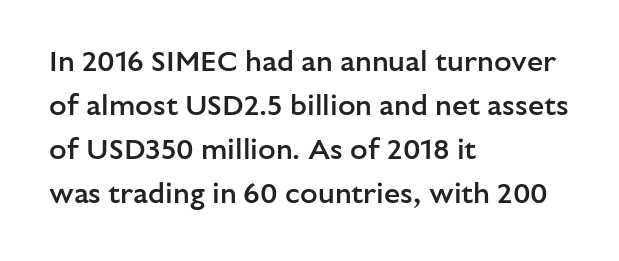
The line texture is even and compact thanks to regular tracking. Every row of glyphs begins at an identical x-position on the left. How heavy is the stroke? Medium-heavy — a semibold, shy of bold. Examine the stroke ends and you'll find no serifs. If you measured baseline to baseline, you'd find a middling distance.
